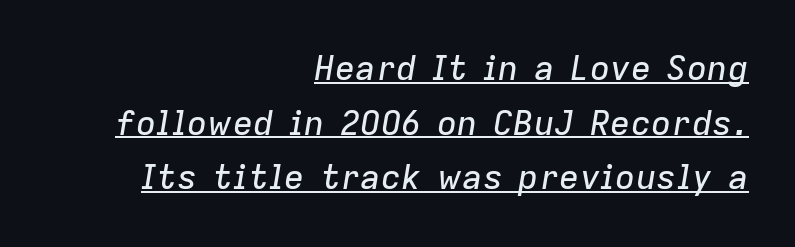
The image shows 34 px text type, italic (leaning right); set right-aligned, normal line spacing (1.61x), normal letter spacing, underlined; low stroke contrast and a medium x-height.
